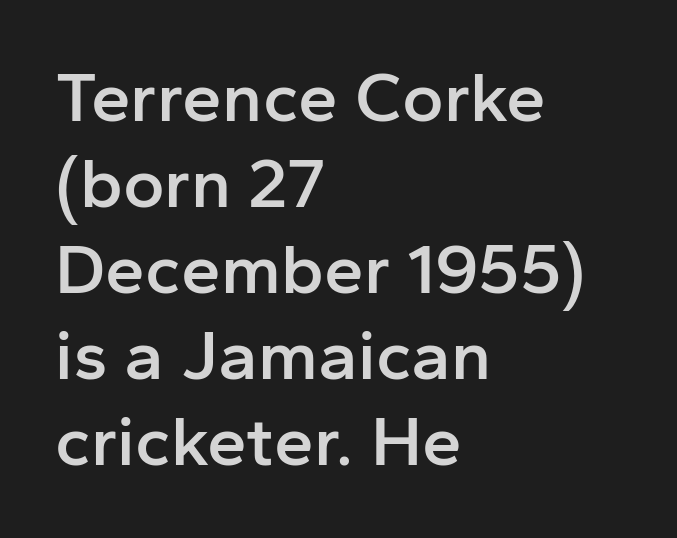
Q: Is the text bold? A: Semi-bold.
Q: Is the text italic (slanted)? A: No, it is upright.
Q: Is the typeface a serif or a sans-serif typeface? A: Sans-serif.
Q: Is the text underlined? A: No.
Q: How is the paragraph aligned? A: Left-aligned.
Q: Is the spacing between letters normal or unusually wide? A: Normal.
Q: Width (condensed, normal, or wide)? A: Normal.
Q: Stroke contrast? A: Low.
Q: x-height? A: Medium.
Q: Monospaced? A: No.
